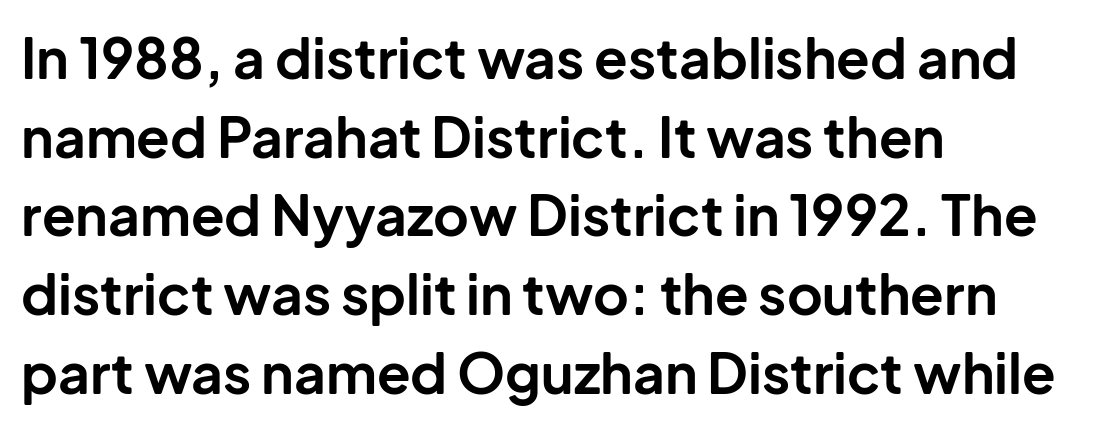
{"serif": "no", "italic": "no", "bold": "yes", "weight": "bold", "width": "normal", "stroke_contrast": "low", "x_height": "medium", "monospaced": "no", "underline": "no", "align": "left", "line_spacing": "normal", "line_spacing_ratio": 1.43, "letter_spacing": "normal", "letter_spacing_em": 0.0, "glyph_px": 55}
